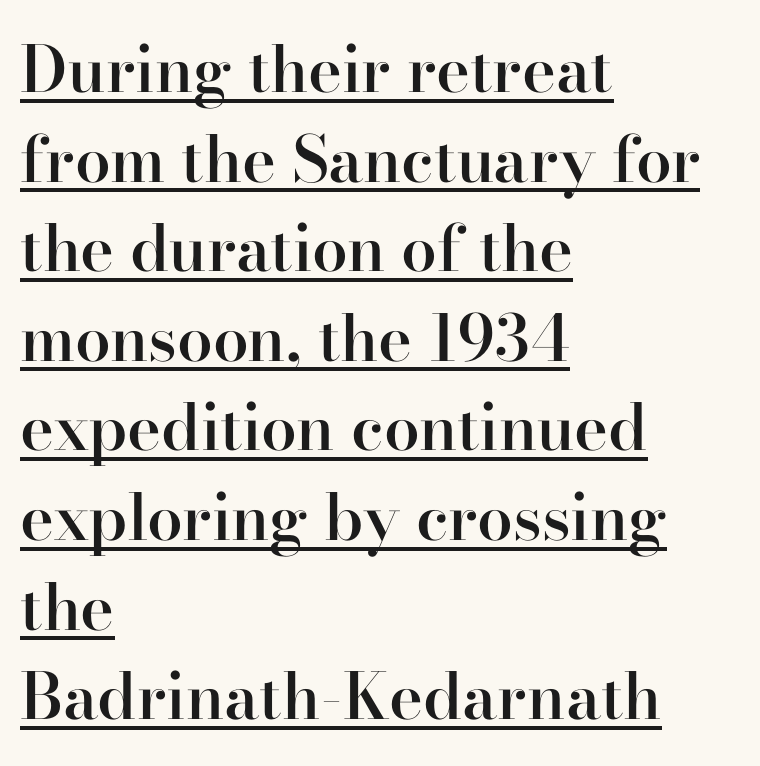
Q: Is the text bold? A: Semi-bold.
Q: Is the text italic (slanted)? A: No, it is upright.
Q: Is the typeface a serif or a sans-serif typeface? A: Serif.
Q: Is the text underlined? A: Yes.
Q: How is the paragraph aligned? A: Left-aligned.
Q: Is the spacing between letters normal or unusually wide? A: Normal.
Q: Is the spacing between lines tight, normal or loose? A: Normal.
Q: Width (condensed, normal, or wide)? A: Normal.
Q: Stroke contrast? A: High.
Q: x-height? A: Small.
Q: Monospaced? A: No.
